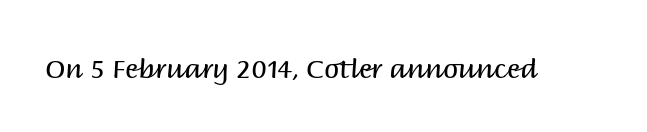
{"bold": "no", "underline": "no", "letter_spacing": "normal", "letter_spacing_em": 0.0, "glyph_px": 27}
